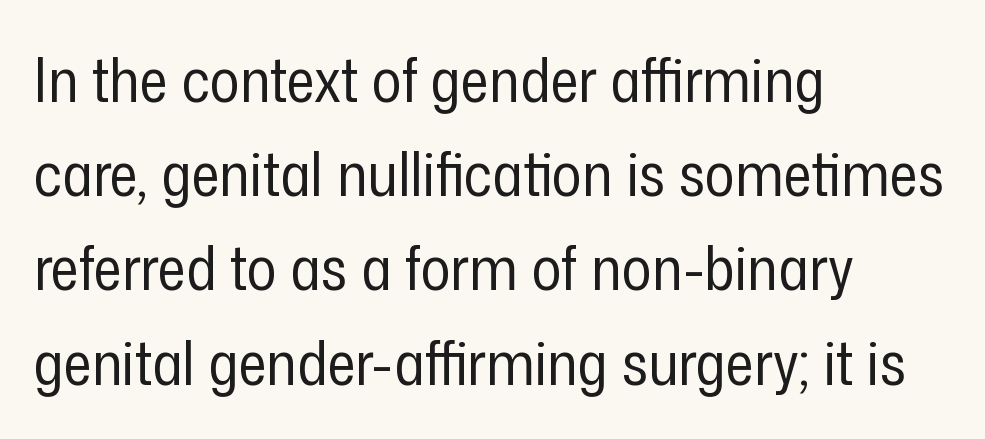
A normal amount of white space separates one row of letters from the next. Serif or sans? Sans — the stroke terminals are bare. The baseline area is clear. These lines were composed using upright roman letters. Do the characters align in a grid? No, the font is proportional.
